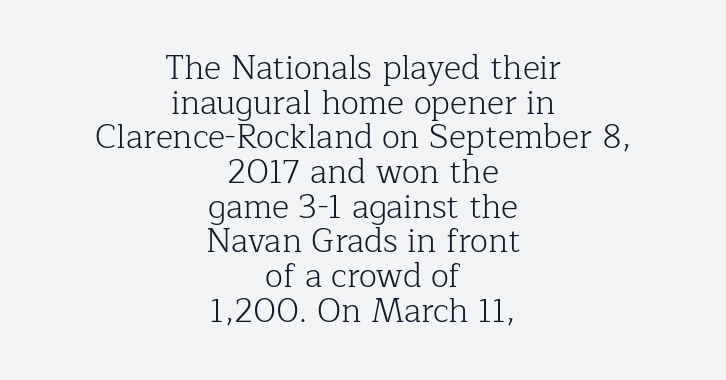
On a weight scale, this lands at 450 or below. Letters rest on an invisible, unmarked baseline. Typographically, this falls in the serif category. The passage shown stacks its lines with hardly any gap. Casual observation: everything's sitting right in the middle.
